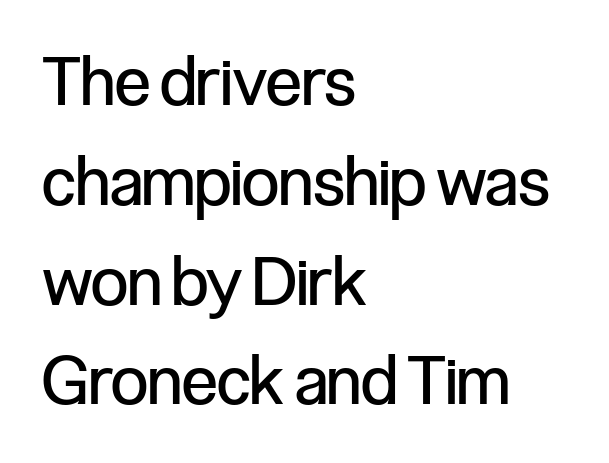
Q: Is the text bold? A: No.
Q: Is the text italic (slanted)? A: No, it is upright.
Q: Is the typeface a serif or a sans-serif typeface? A: Sans-serif.
Q: Is the text underlined? A: No.
Q: How is the paragraph aligned? A: Left-aligned.
Q: Is the spacing between letters normal or unusually wide? A: Normal.
Q: Is the spacing between lines tight, normal or loose? A: Normal.
Q: Width (condensed, normal, or wide)? A: Condensed.
Q: Stroke contrast? A: Low.
Q: x-height? A: Medium.
Q: Monospaced? A: No.
